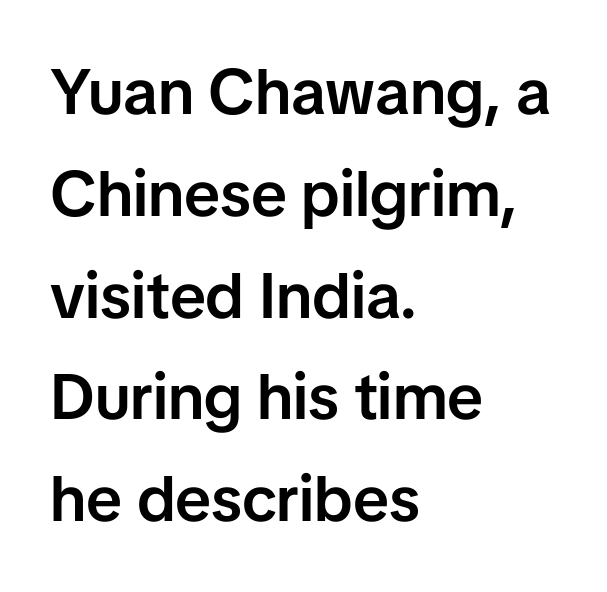
Q: Is the text bold? A: Semi-bold.
Q: Is the text italic (slanted)? A: No, it is upright.
Q: Is the typeface a serif or a sans-serif typeface? A: Sans-serif.
Q: Is the text underlined? A: No.
Q: How is the paragraph aligned? A: Left-aligned.
Q: Is the spacing between letters normal or unusually wide? A: Normal.
Q: Is the spacing between lines tight, normal or loose? A: Normal.
Q: Width (condensed, normal, or wide)? A: Normal.
Q: Stroke contrast? A: Low.
Q: x-height? A: Medium.
Q: Monospaced? A: No.
